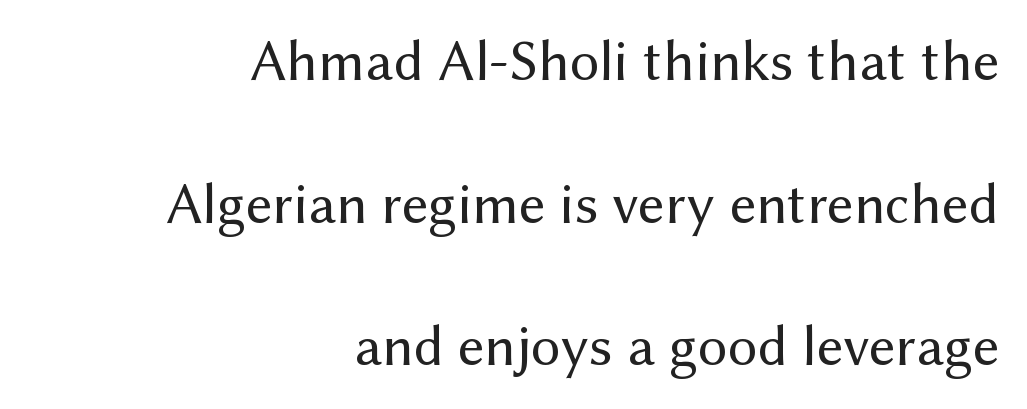
The image shows 58 px regular-weight sans-serif type, upright; set right-aligned, loose line spacing (2.46x), normal letter spacing, not underlined; medium stroke contrast and a medium x-height.
